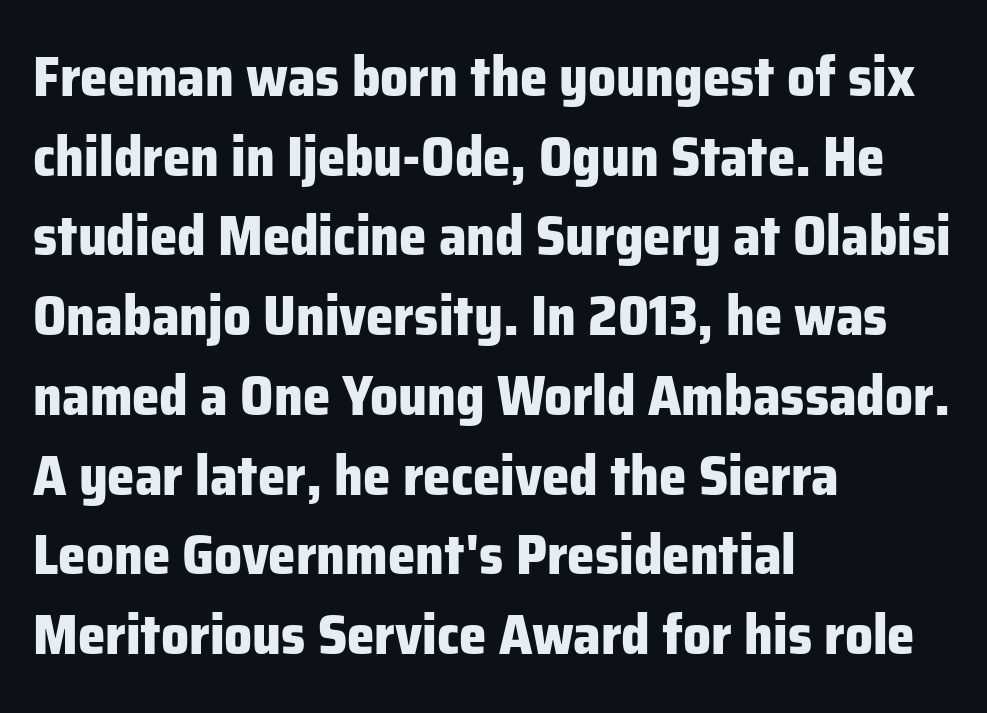
The image shows 55 px heavy sans-serif type, upright; set left-aligned, normal line spacing (1.45x), normal letter spacing, not underlined; low stroke contrast and a medium x-height.
